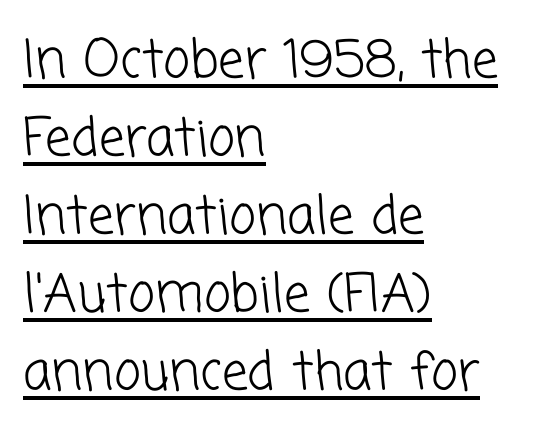
Q: Is the text bold? A: No.
Q: Is the typeface a serif or a sans-serif typeface? A: Sans-serif.
Q: Is the text underlined? A: Yes.
Q: How is the paragraph aligned? A: Left-aligned.
Q: Is the spacing between letters normal or unusually wide? A: Normal.
Q: Is the spacing between lines tight, normal or loose? A: Normal.
Q: Width (condensed, normal, or wide)? A: Normal.
Q: Stroke contrast? A: Low.
Q: x-height? A: Medium.
Q: Monospaced? A: No.
